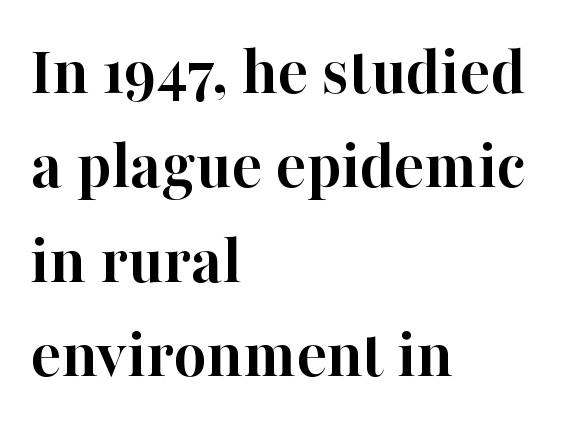
Do the letters lean? They stand straight. Regarding serifs, this sample has them. If you measured baseline to baseline, you'd find a middling distance. A typesetter would call this proportional, since set widths differ per character. Bold? Absolutely — the strokes are thick and heavy.
